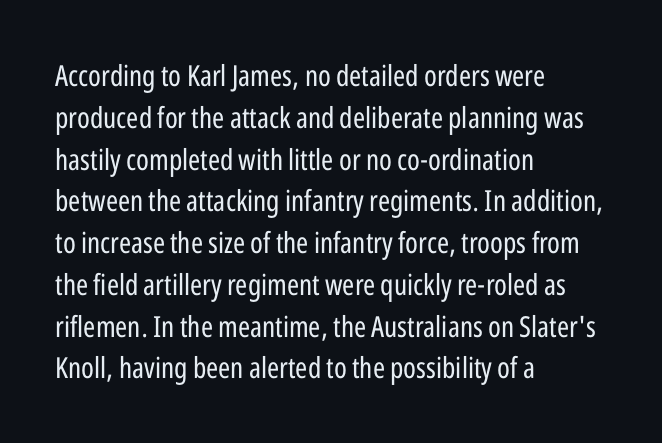
{"serif": "no", "italic": "no", "bold": "no", "weight": "regular", "width": "condensed", "stroke_contrast": "low", "x_height": "medium", "monospaced": "no", "underline": "no", "align": "left", "line_spacing": "normal", "line_spacing_ratio": 1.44, "letter_spacing": "normal", "letter_spacing_em": 0.0, "glyph_px": 29}
